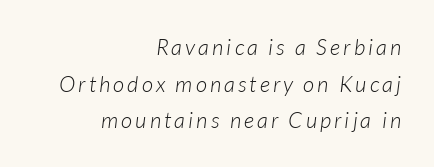
Q: Is the text bold? A: No.
Q: Is the text italic (slanted)? A: Yes, it leans right by about 7 degrees.
Q: Is the text underlined? A: No.
Q: How is the paragraph aligned? A: Right-aligned.
Q: Is the spacing between lines tight, normal or loose? A: Normal.
